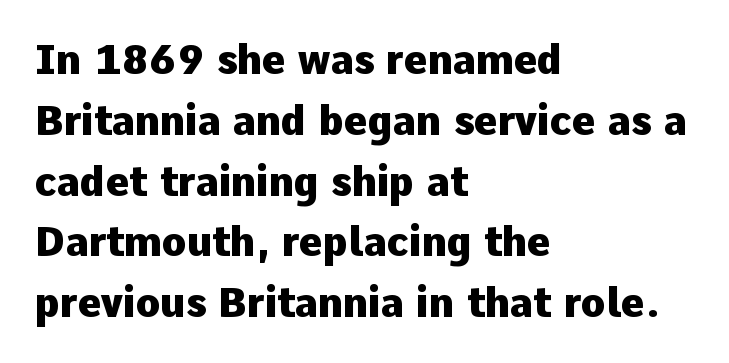
{"serif": "no", "italic": "no", "bold": "yes", "weight": "heavy", "width": "normal", "stroke_contrast": "low", "x_height": "medium", "monospaced": "no", "underline": "no", "align": "left", "line_spacing": "normal", "line_spacing_ratio": 1.52, "letter_spacing": "normal", "letter_spacing_em": 0.0, "glyph_px": 40}
